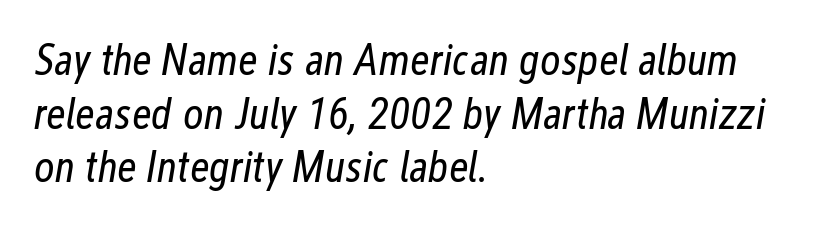
Q: Is the text bold? A: No.
Q: Is the text italic (slanted)? A: Yes, it leans right by about 12 degrees.
Q: Is the text underlined? A: No.
Q: How is the paragraph aligned? A: Left-aligned.
Q: Is the spacing between letters normal or unusually wide? A: Normal.
Q: Width (condensed, normal, or wide)? A: Condensed.
Q: Stroke contrast? A: Low.
Q: x-height? A: Medium.
Q: Monospaced? A: No.
